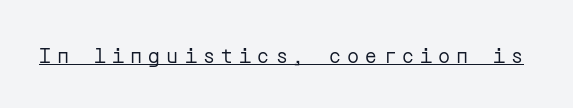
Is there any slant? The stems are plumb. The typesetter has applied underlining to the passage shown. Weight: in the light-to-regular range. A typesetter would call this heavily tracked-out type.
